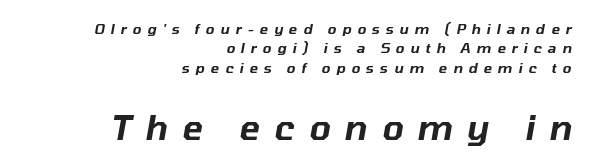
The image shows 34 px text type, italic (leaning right); set right-aligned, normal line spacing (1.39x), unusually wide letter spacing (+0.42 em), not underlined; the second (bottom) block is 2.43x larger; low stroke contrast and a medium x-height.
